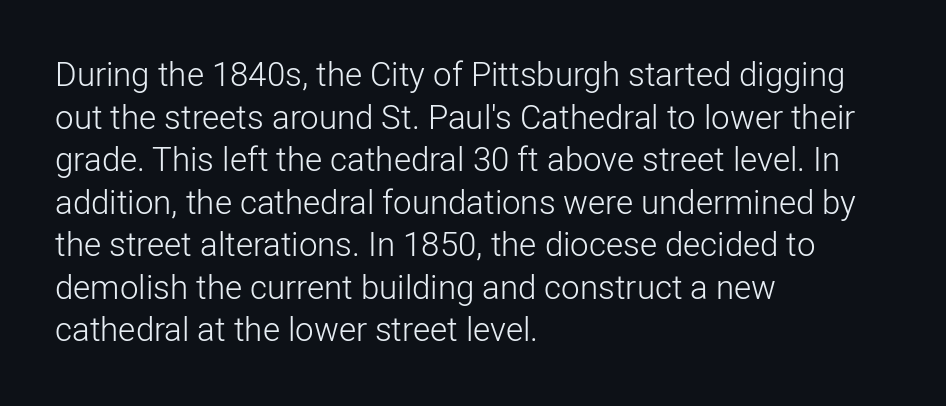
Q: Is the text bold? A: No.
Q: Is the text italic (slanted)? A: No, it is upright.
Q: Is the typeface a serif or a sans-serif typeface? A: Sans-serif.
Q: Is the text underlined? A: No.
Q: How is the paragraph aligned? A: Left-aligned.
Q: Is the spacing between letters normal or unusually wide? A: Normal.
Q: Is the spacing between lines tight, normal or loose? A: Normal.
Q: Width (condensed, normal, or wide)? A: Normal.
Q: Stroke contrast? A: Low.
Q: x-height? A: Medium.
Q: Monospaced? A: No.
